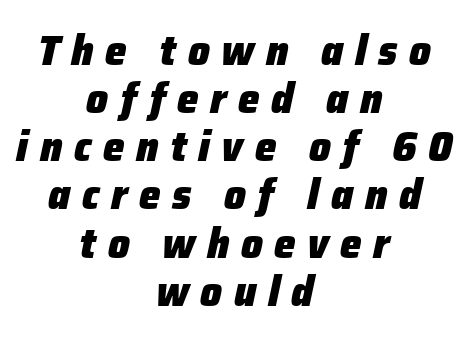
Decoration check: the copy has no underline. Stroke thickness is high; the sample reads as a true bold. These lines have a slow, spaced-out rhythm from letter to letter. Whoever set this chose condensed vertical rhythm over breathing room. Neither beginnings nor endings align; midpoints do. You could not count columns in this text — the font is proportionally spaced.
